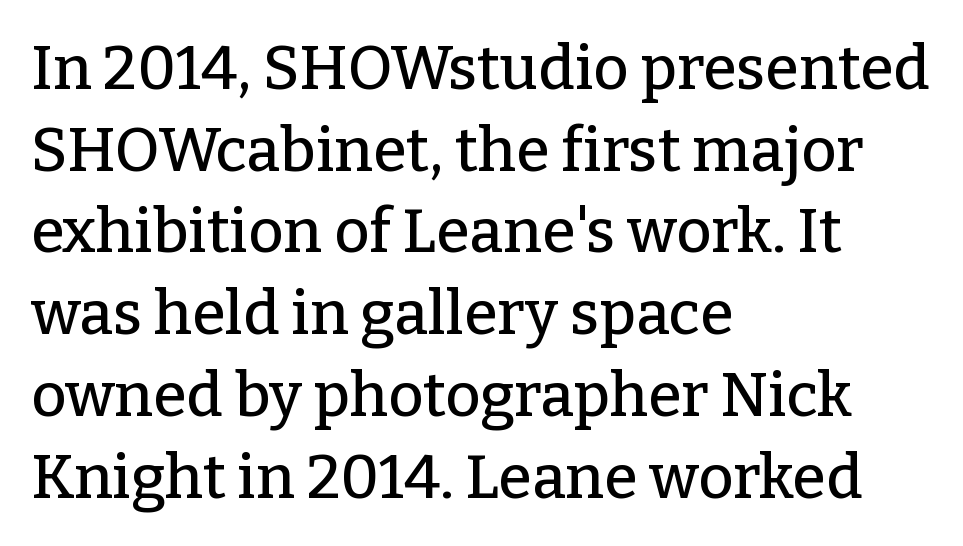
{"serif": "yes", "italic": "no", "width": "normal", "stroke_contrast": "low", "x_height": "medium", "monospaced": "no", "underline": "no", "align": "left", "line_spacing": "normal", "line_spacing_ratio": 1.34, "letter_spacing": "normal", "letter_spacing_em": 0.0, "glyph_px": 61}
